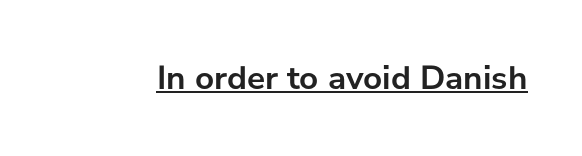
Q: Is the text bold? A: Yes.
Q: Is the text italic (slanted)? A: No, it is upright.
Q: Is the typeface a serif or a sans-serif typeface? A: Sans-serif.
Q: Is the text underlined? A: Yes.
Q: Is the spacing between letters normal or unusually wide? A: Normal.
Q: Width (condensed, normal, or wide)? A: Normal.
Q: Stroke contrast? A: Low.
Q: x-height? A: Medium.
Q: Monospaced? A: No.
